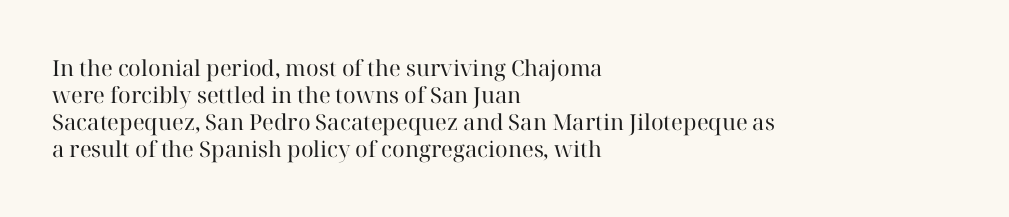
Q: Is the text bold? A: No.
Q: Is the text italic (slanted)? A: No, it is upright.
Q: Is the text underlined? A: No.
Q: How is the paragraph aligned? A: Left-aligned.
Q: Is the spacing between letters normal or unusually wide? A: Normal.
